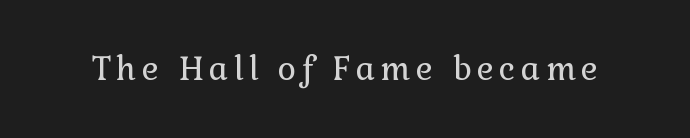
The designer went with a serif here, giving each stem small feet. Varying glyph widths throughout — classic text-font behaviour. Unlike italic type, these characters show no tilt at all. The face looks like a standard text weight, possibly lighter.
